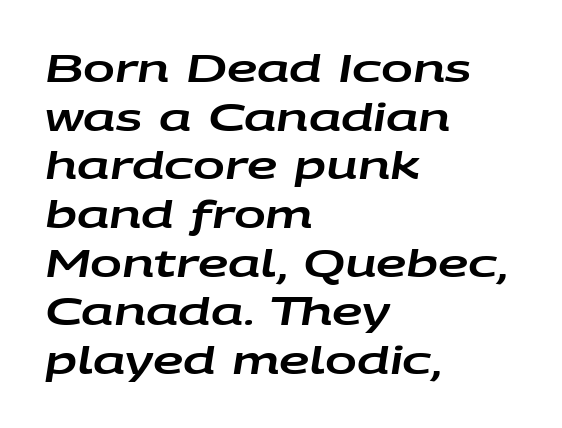
{"italic": "yes", "lean": "right", "slant_degrees": 9, "width": "wide", "stroke_contrast": "low", "x_height": "large", "monospaced": "no", "underline": "no", "align": "left", "line_spacing": "normal", "line_spacing_ratio": 1.28, "letter_spacing": "normal", "letter_spacing_em": 0.0, "glyph_px": 38}
